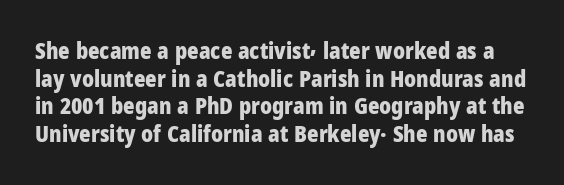
A typesetter would call this zero additional tracking. The rows are spaced the way most documents space them. Honestly, there is no underline to notice here at all. Is there any slant? The stems are plumb.
